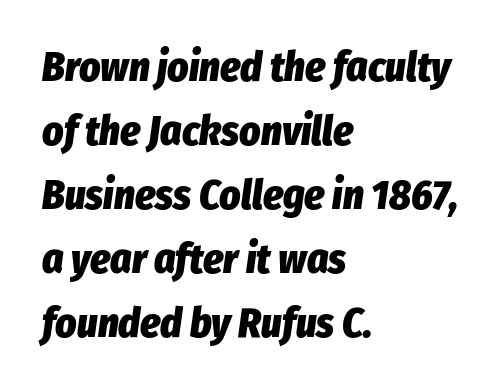
The image shows 41 px heavy, condensed type, italic (leaning right); set left-aligned, normal line spacing (1.56x), normal letter spacing, not underlined; low stroke contrast and a medium x-height.
